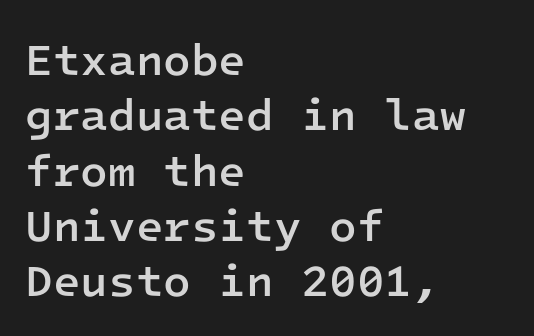
The image shows 45 px semibold sans-serif type, upright, monospaced; set left-aligned, line spacing 1.23x, normal letter spacing, not underlined; low stroke contrast and a medium x-height.
